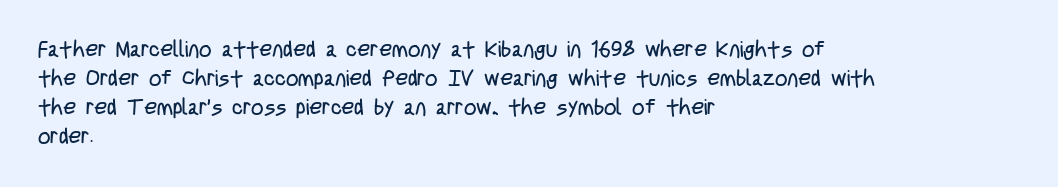
Q: Is the text bold? A: No.
Q: Is the text italic (slanted)? A: No, it is upright.
Q: Is the text underlined? A: No.
Q: How is the paragraph aligned? A: Left-aligned.
Q: Is the spacing between letters normal or unusually wide? A: Normal.
Q: Is the spacing between lines tight, normal or loose? A: Normal.
